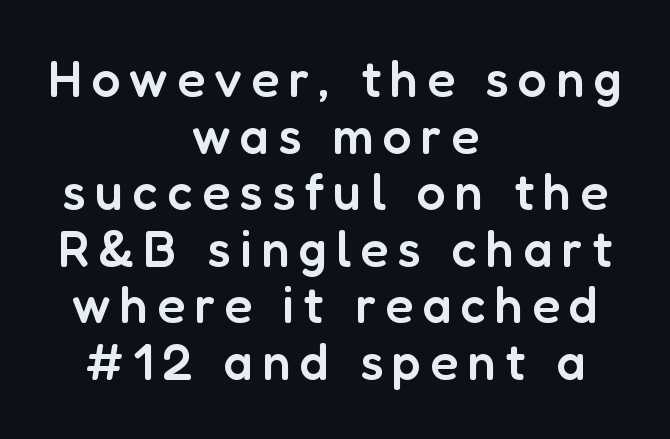
{"serif": "no", "italic": "no", "bold": "semi", "weight": "semibold", "width": "normal", "stroke_contrast": "low", "x_height": "medium", "monospaced": "no", "underline": "no", "align": "center", "line_spacing": "tight", "line_spacing_ratio": 1.11, "glyph_px": 51}
